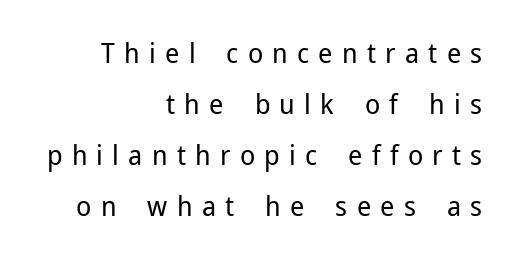
The passage shown is typed in a proportional face where columns would drift. No italicization has been applied; the sample stays upright. The letters carry no serifs — their stems end cleanly without finishing strokes. Letters have the restrained weight of plain body copy at most.
